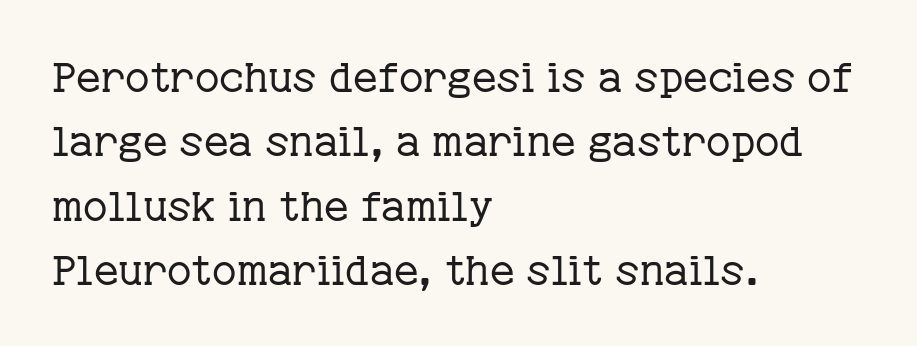
The image shows 42 px regular-weight serif type, upright; set left-aligned, normal line spacing (1.53x), normal letter spacing, not underlined; low stroke contrast and a medium x-height.
